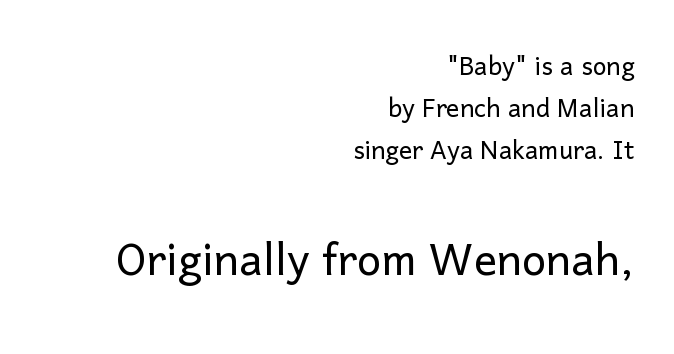
{"serif": "no", "italic": "no", "bold": "no", "weight": "light", "width": "normal", "stroke_contrast": "low", "x_height": "medium", "monospaced": "no", "underline": "no", "align": "right", "line_spacing": "normal", "line_spacing_ratio": 1.28, "letter_spacing": "normal", "letter_spacing_em": 0.0, "larger_block": "second", "size_ratio": 1.76, "glyph_px": 58}
